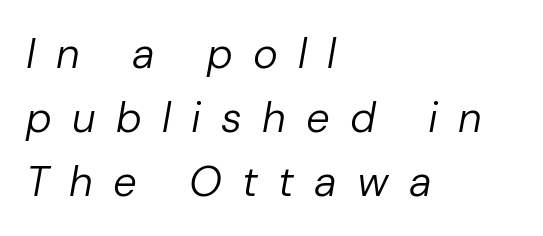
Q: Is the text bold? A: No.
Q: Is the text italic (slanted)? A: Yes, it leans right by about 10 degrees.
Q: Is the text underlined? A: No.
Q: How is the paragraph aligned? A: Left-aligned.
Q: Is the spacing between letters normal or unusually wide? A: Unusually wide.
Q: Is the spacing between lines tight, normal or loose? A: Normal.
Q: Width (condensed, normal, or wide)? A: Normal.
Q: Stroke contrast? A: Low.
Q: x-height? A: Medium.
Q: Monospaced? A: No.
